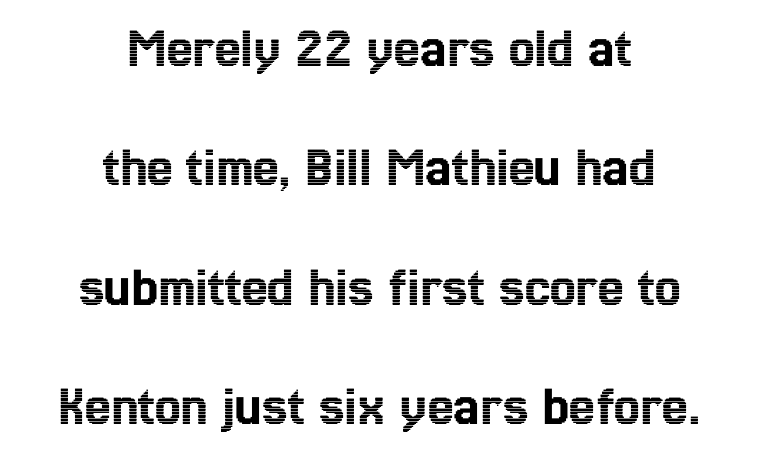
The image shows 58 px condensed type, upright; set centered, loose line spacing (2.06x), normal letter spacing, not underlined; a medium x-height.
